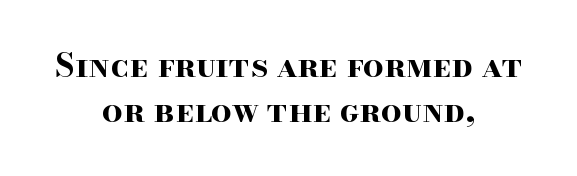
Examine the stroke ends and you'll spot serifs. The face used here is rendered with its standard letterfit. Each row of text sits above clean, open space. Visually the block forms a symmetrical silhouette, jagged on both flanks. On the weight axis this lands at bold, roughly 700.
